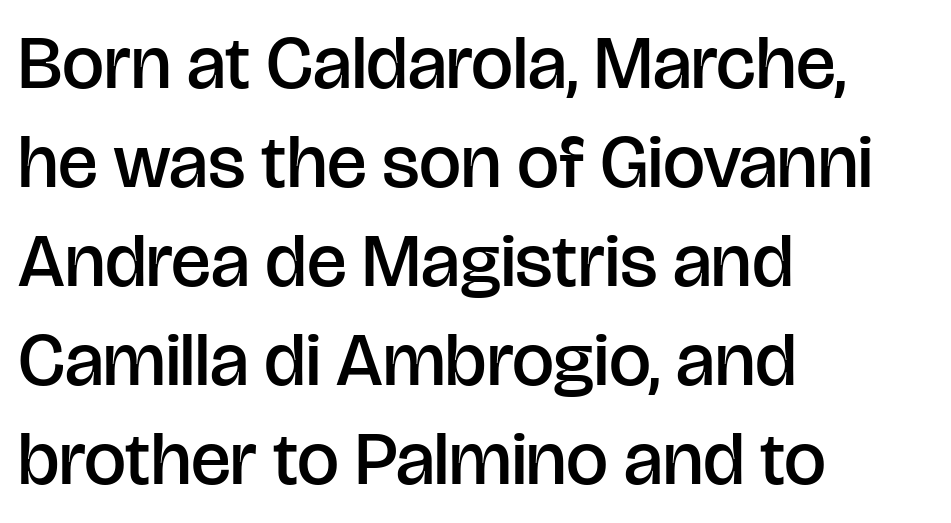
The image shows 75 px semibold sans-serif type, upright; set left-aligned, normal line spacing (1.32x), normal letter spacing, not underlined; low stroke contrast and a large x-height.
